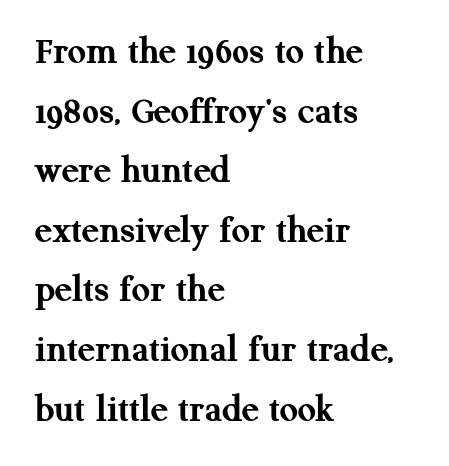
The image shows 40 px semibold serif type, upright; set left-aligned, normal line spacing (1.49x), normal letter spacing, not underlined; medium stroke contrast and a medium x-height.
